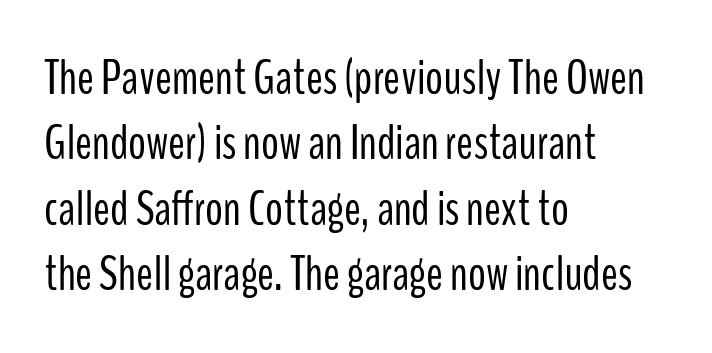
{"serif": "no", "italic": "no", "bold": "no", "weight": "light", "width": "condensed", "stroke_contrast": "low", "x_height": "medium", "monospaced": "no", "underline": "no", "align": "left", "line_spacing": "normal", "line_spacing_ratio": 1.31, "letter_spacing": "normal", "letter_spacing_em": 0.0, "glyph_px": 50}
